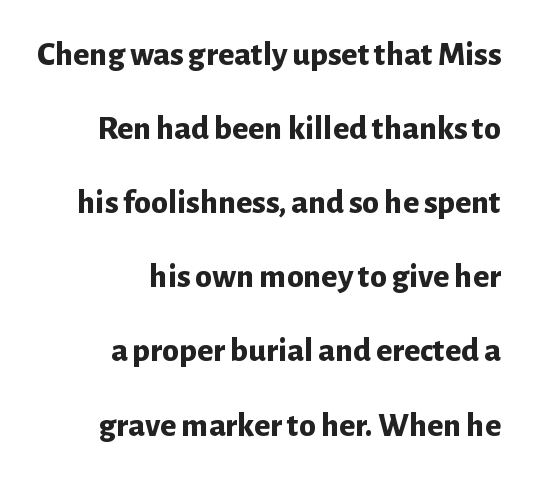
Set as a true bold cut, around the 700 mark. Typeset ragged left — the right edge is the straight one. Examine the stroke ends and you'll find no serifs. A typesetter would call this proportional, since set widths differ per character. Only glyphs here, with clear space below each row.
